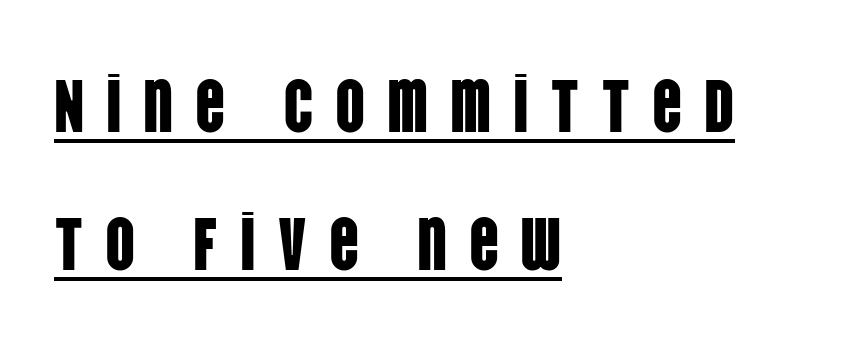
This sample uses expanded letter spacing, leaving extra air between glyphs. Caption: multi-line text, flush left, ragged right. Underline: present. Do the characters align in a grid? No, the font is proportional.
